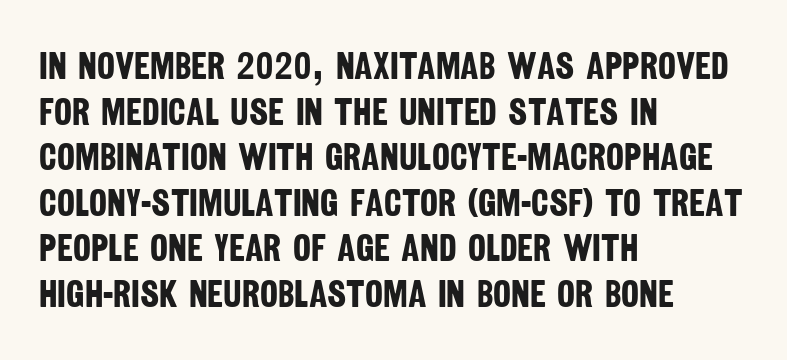
{"serif": "no", "bold": "yes", "weight": "bold", "width": "condensed", "stroke_contrast": "low", "x_height": "large", "monospaced": "no", "underline": "no", "align": "left", "line_spacing_ratio": 1.2, "letter_spacing": "normal", "letter_spacing_em": 0.0, "glyph_px": 38}
